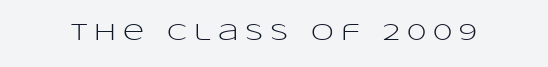
Q: Is the text bold? A: No.
Q: Is the text italic (slanted)? A: No, it is upright.
Q: Is the text underlined? A: No.
Q: Is the spacing between letters normal or unusually wide? A: Unusually wide.
